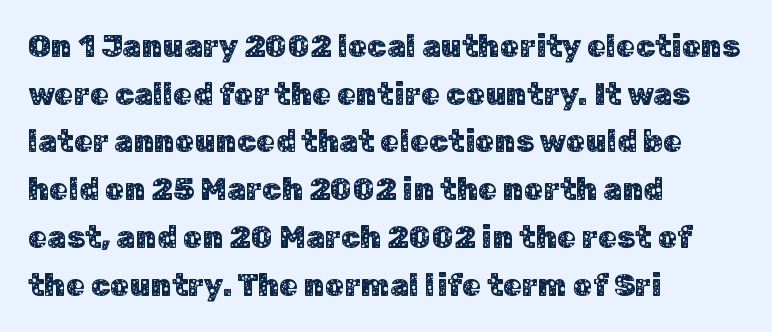
Q: Is the text italic (slanted)? A: No, it is upright.
Q: Is the typeface a serif or a sans-serif typeface? A: Sans-serif.
Q: Is the text underlined? A: No.
Q: How is the paragraph aligned? A: Left-aligned.
Q: Is the spacing between letters normal or unusually wide? A: Normal.
Q: Is the spacing between lines tight, normal or loose? A: Normal.
Q: Width (condensed, normal, or wide)? A: Normal.
Q: Stroke contrast? A: Low.
Q: x-height? A: Medium.
Q: Monospaced? A: No.
